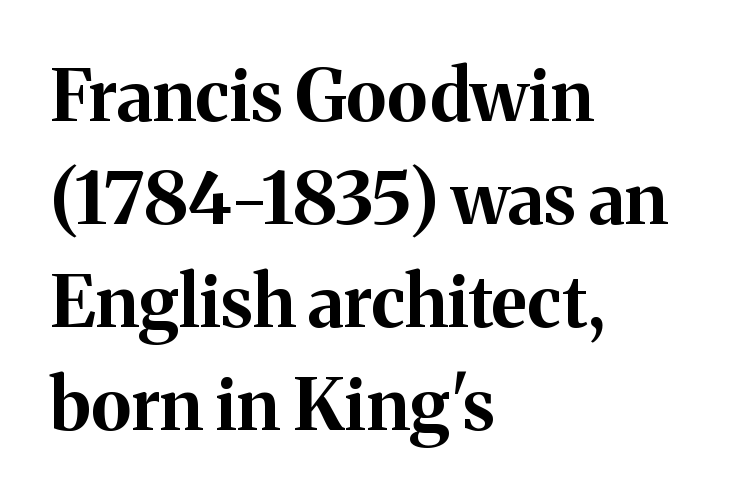
The image shows 72 px bold serif type, upright; set left-aligned, normal line spacing (1.43x), normal letter spacing, not underlined; medium stroke contrast and a medium x-height.
